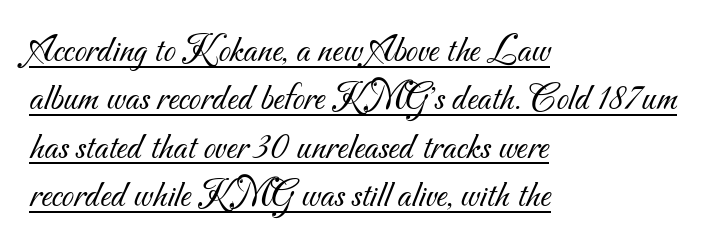
Compared with a typical body face, this is equally light or lighter still. No extra tracking has been applied to these lines. Is the block centered? No — it sits flush against the left margin. Glance below the letters and you will spot a drawn line. Are there feet on the stems? There aren't — it's a sans. Think of a printed novel: that variable character pitch is what you see here.
